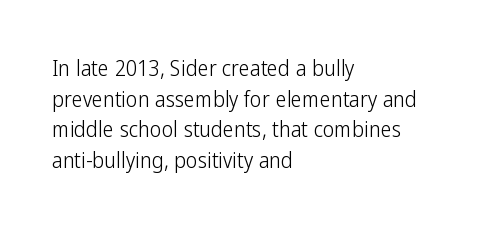
Here the glyphs are tracked normally, forming tight word shapes. This sample keeps an unexceptional amount of space between lines. Every character sits straight up, as roman type does. Each stroke keeps to a modest, everyday thickness or less. This rendering uses left alignment, leaving the right contour irregular. Descenders are the only things crossing below the line.
